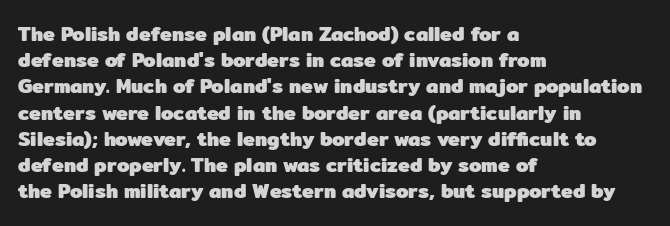
{"italic": "no", "bold": "yes", "underline": "no", "align": "left", "line_spacing": "normal", "line_spacing_ratio": 1.31, "letter_spacing": "normal", "letter_spacing_em": 0.0, "glyph_px": 20}
